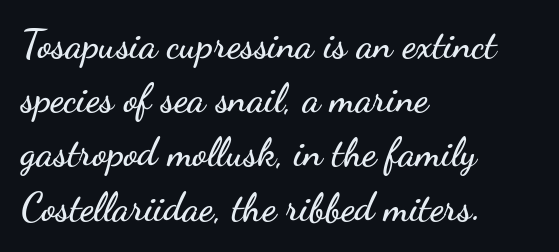
{"serif": "no", "width": "wide", "stroke_contrast": "low", "x_height": "small", "monospaced": "no", "underline": "no", "align": "left", "line_spacing": "normal", "line_spacing_ratio": 1.39, "letter_spacing": "normal", "letter_spacing_em": 0.0, "glyph_px": 39}
